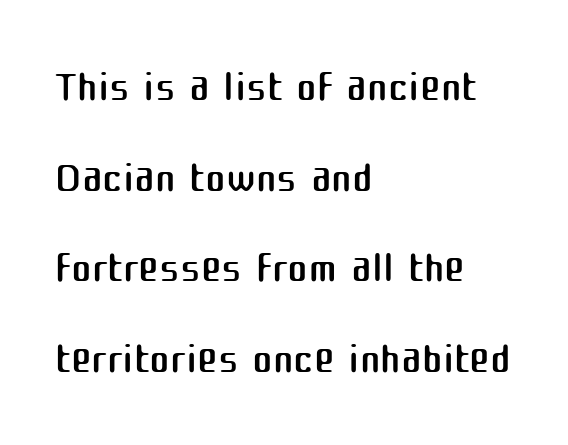
Q: Is the text bold? A: No.
Q: Is the text italic (slanted)? A: No, it is upright.
Q: Is the typeface a serif or a sans-serif typeface? A: Sans-serif.
Q: Is the text underlined? A: No.
Q: How is the paragraph aligned? A: Left-aligned.
Q: Is the spacing between letters normal or unusually wide? A: Normal.
Q: Is the spacing between lines tight, normal or loose? A: Normal.
Q: Width (condensed, normal, or wide)? A: Normal.
Q: Stroke contrast? A: Medium.
Q: x-height? A: Medium.
Q: Monospaced? A: No.
